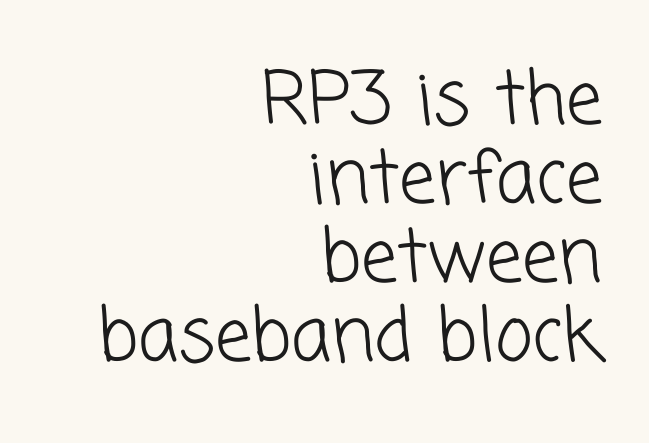
{"serif": "no", "bold": "no", "weight": "light", "width": "normal", "stroke_contrast": "low", "x_height": "medium", "monospaced": "no", "underline": "no", "align": "right", "line_spacing": "tight", "line_spacing_ratio": 1.08, "letter_spacing": "normal", "letter_spacing_em": 0.0, "glyph_px": 73}
